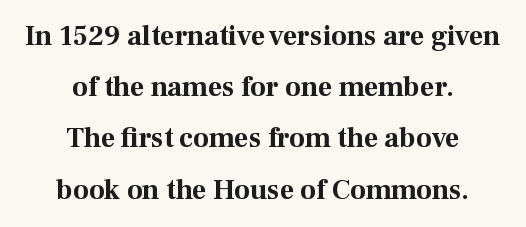
The image shows 28 px bold serif type, upright; set centered, line spacing 1.83x, normal letter spacing, not underlined; medium stroke contrast and a medium x-height.
